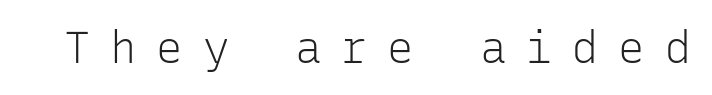
The rendering inserts visible extra space after every character. The typesetting does not lean heavy: it is not bold. Decoration check: the copy has no underline. You can tell it's not italic because the verticals are truly vertical. Nope, no serifs anywhere on these letters.
